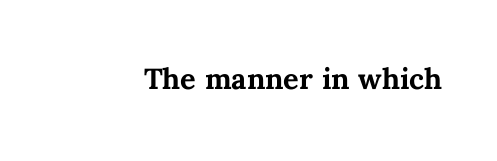
{"italic": "no", "bold": "yes", "weight": "bold", "width": "normal", "stroke_contrast": "medium", "x_height": "medium", "monospaced": "no", "underline": "no", "letter_spacing": "normal", "letter_spacing_em": 0.0, "glyph_px": 29}
